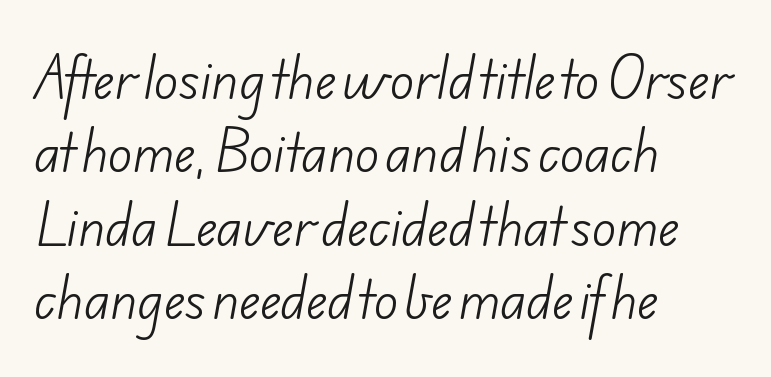
Q: Is the text bold? A: No.
Q: Is the typeface a serif or a sans-serif typeface? A: Sans-serif.
Q: Is the text underlined? A: No.
Q: How is the paragraph aligned? A: Left-aligned.
Q: Is the spacing between letters normal or unusually wide? A: Normal.
Q: Is the spacing between lines tight, normal or loose? A: Normal.
Q: Width (condensed, normal, or wide)? A: Normal.
Q: Stroke contrast? A: Low.
Q: x-height? A: Small.
Q: Monospaced? A: No.
